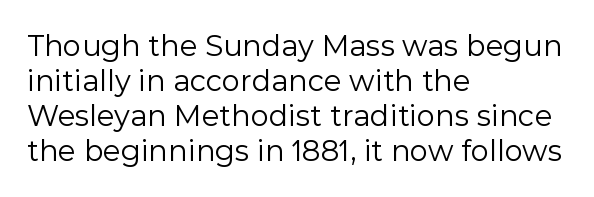
Q: Is the text bold? A: No.
Q: Is the text italic (slanted)? A: No, it is upright.
Q: Is the typeface a serif or a sans-serif typeface? A: Sans-serif.
Q: Is the text underlined? A: No.
Q: How is the paragraph aligned? A: Left-aligned.
Q: Is the spacing between letters normal or unusually wide? A: Normal.
Q: Width (condensed, normal, or wide)? A: Normal.
Q: x-height? A: Medium.
Q: Monospaced? A: No.
